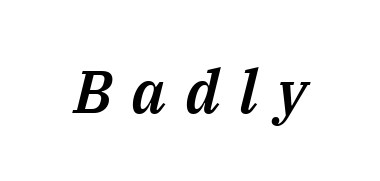
The image shows 60 px text type, italic (leaning right); set unusually wide letter spacing (+0.32 em), not underlined; medium stroke contrast and a medium x-height.
